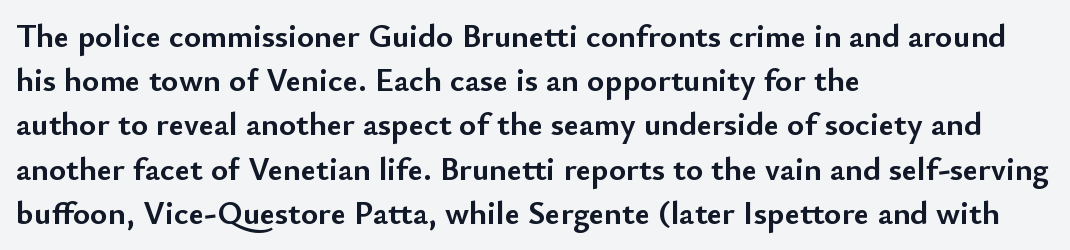
Q: Is the text bold? A: Yes.
Q: Is the text italic (slanted)? A: No, it is upright.
Q: Is the typeface a serif or a sans-serif typeface? A: Sans-serif.
Q: Is the text underlined? A: No.
Q: How is the paragraph aligned? A: Left-aligned.
Q: Is the spacing between letters normal or unusually wide? A: Normal.
Q: Is the spacing between lines tight, normal or loose? A: Normal.
Q: Width (condensed, normal, or wide)? A: Normal.
Q: Stroke contrast? A: Low.
Q: x-height? A: Small.
Q: Monospaced? A: No.
